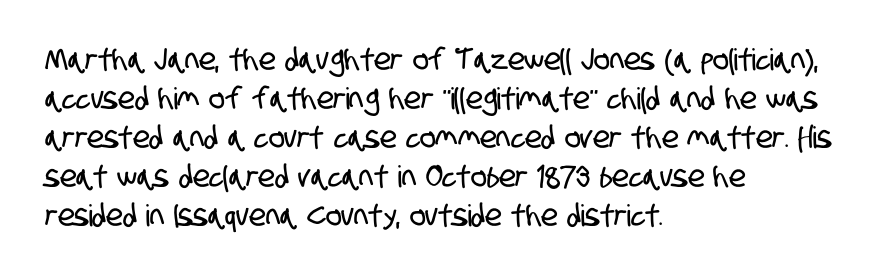
Q: Is the typeface a serif or a sans-serif typeface? A: Sans-serif.
Q: Is the text underlined? A: No.
Q: How is the paragraph aligned? A: Left-aligned.
Q: Is the spacing between letters normal or unusually wide? A: Normal.
Q: Is the spacing between lines tight, normal or loose? A: Normal.
Q: Width (condensed, normal, or wide)? A: Condensed.
Q: Stroke contrast? A: Low.
Q: x-height? A: Large.
Q: Monospaced? A: No.
